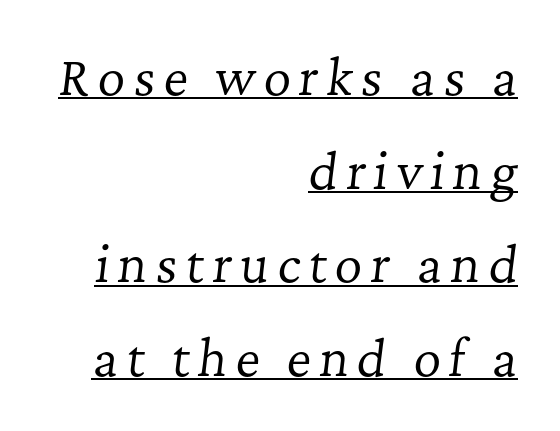
This rendering features underlined lettering. Compared with typical paragraphs, the rows here are farther apart. Italic? Definitely — the glyphs are oblique. Is this a fixed-width face? No — the glyphs have proportional, varying widths. The typeface has the unassuming heft of standard copy or less. Layout note: lines flush right.
